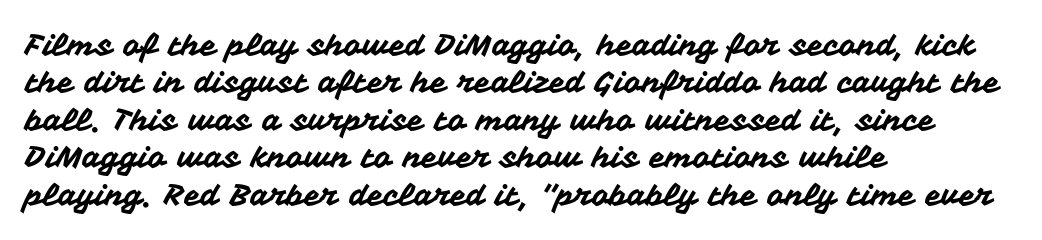
Serifs: no, the terminals of the letterforms are clean. Leading: standard. In terms of letterspacing, this is plain default setting. Which margin do the lines hug? The left one — the right edge is uneven.
